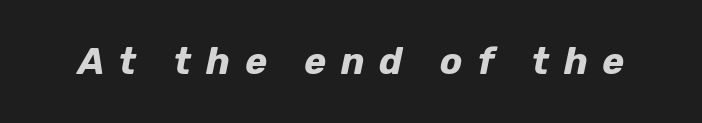
The image shows 37 px bold type, italic (leaning right); set unusually wide letter spacing (+0.4 em), not underlined; low stroke contrast and a medium x-height.
